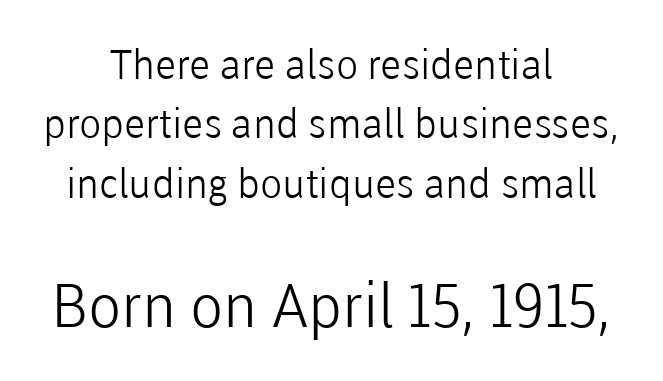
{"serif": "no", "italic": "no", "bold": "no", "weight": "light", "width": "normal", "stroke_contrast": "low", "x_height": "medium", "monospaced": "no", "underline": "no", "align": "center", "line_spacing": "normal", "line_spacing_ratio": 1.45, "letter_spacing": "normal", "letter_spacing_em": 0.0, "larger_block": "second", "size_ratio": 1.49, "glyph_px": 61}
